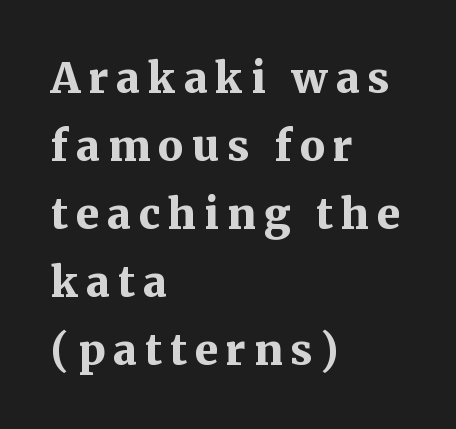
Q: Is the text bold? A: Yes.
Q: Is the text italic (slanted)? A: No, it is upright.
Q: Is the typeface a serif or a sans-serif typeface? A: Serif.
Q: Is the text underlined? A: No.
Q: How is the paragraph aligned? A: Left-aligned.
Q: Is the spacing between lines tight, normal or loose? A: Normal.
Q: Width (condensed, normal, or wide)? A: Normal.
Q: Stroke contrast? A: Medium.
Q: x-height? A: Medium.
Q: Monospaced? A: No.
